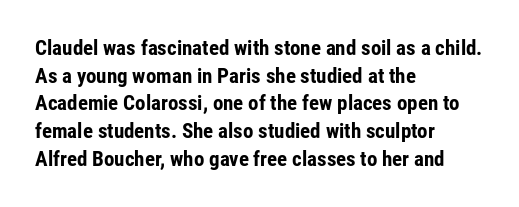
{"italic": "no", "bold": "yes", "underline": "no", "align": "left", "line_spacing": "normal", "line_spacing_ratio": 1.32, "letter_spacing": "normal", "letter_spacing_em": 0.0, "glyph_px": 21}
